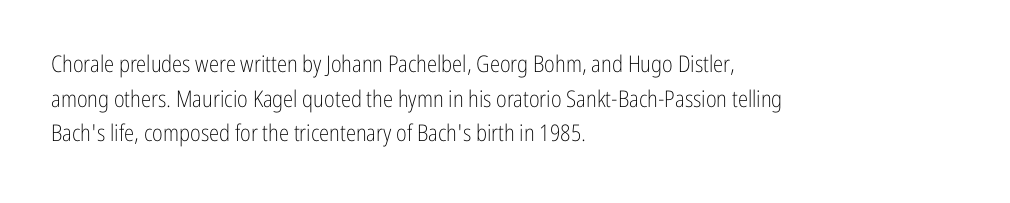
Q: Is the text bold? A: No.
Q: Is the text italic (slanted)? A: No, it is upright.
Q: Is the text underlined? A: No.
Q: How is the paragraph aligned? A: Left-aligned.
Q: Is the spacing between letters normal or unusually wide? A: Normal.
Q: Is the spacing between lines tight, normal or loose? A: Normal.
